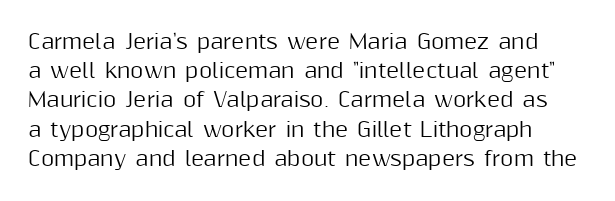
{"italic": "no", "underline": "no", "line_spacing": "normal", "line_spacing_ratio": 1.46, "letter_spacing": "normal", "letter_spacing_em": 0.0, "glyph_px": 20}
